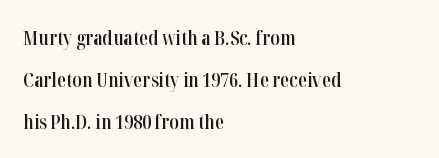
Compared with a centered layout, this one pins lines to the left instead. Widely set lines give the paragraph a tall, airy silhouette. I'd describe the lettering as semibold — firm but not a full bold. Letter spacing: default.
